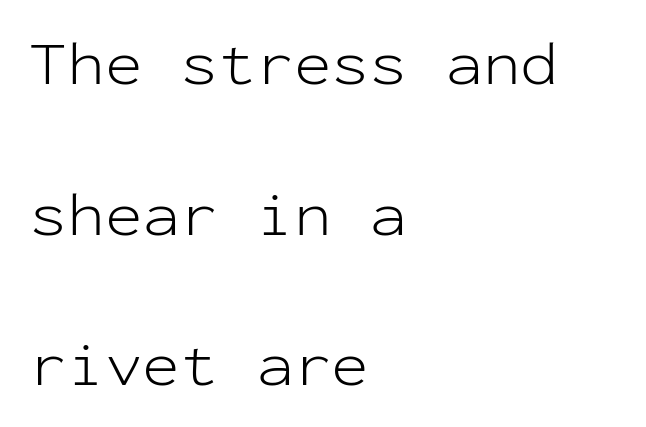
The image shows 63 px light sans-serif type, upright, monospaced; set left-aligned, loose line spacing (2.39x), normal letter spacing, not underlined; low stroke contrast and a medium x-height.
